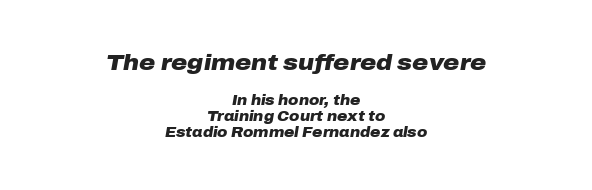
The image shows 22 px bold type, italic (leaning right); set centered, tight line spacing (1.12x), normal letter spacing, not underlined; the first (top) block is 1.57x larger.
